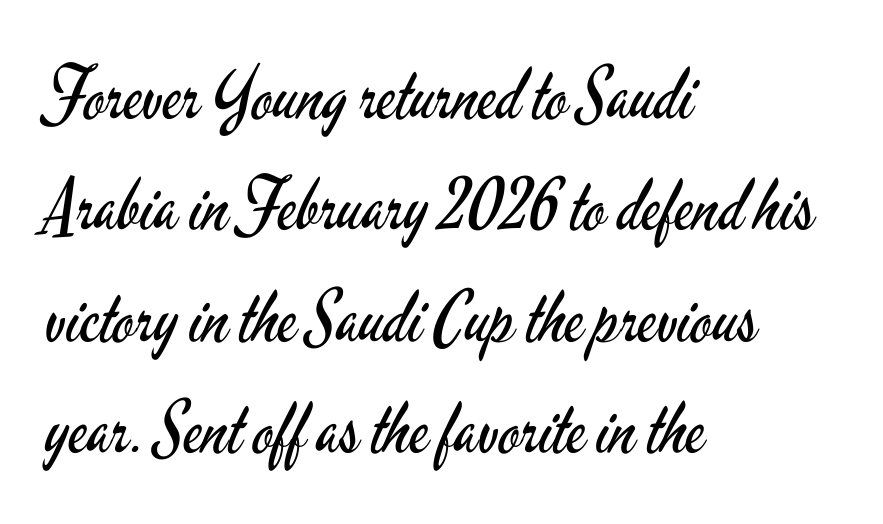
{"serif": "no", "bold": "no", "weight": "regular", "width": "condensed", "stroke_contrast": "low", "x_height": "small", "monospaced": "no", "underline": "no", "align": "left", "line_spacing": "normal", "line_spacing_ratio": 1.57, "letter_spacing": "normal", "letter_spacing_em": 0.0, "glyph_px": 71}
